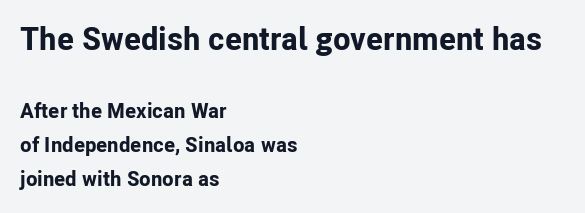
{"serif": "no", "italic": "no", "bold": "yes", "weight": "bold", "width": "normal", "stroke_contrast": "low", "x_height": "medium", "monospaced": "no", "underline": "no", "align": "left", "line_spacing": "normal", "line_spacing_ratio": 1.63, "letter_spacing": "normal", "letter_spacing_em": 0.0, "larger_block": "first", "size_ratio": 1.52, "glyph_px": 32}
